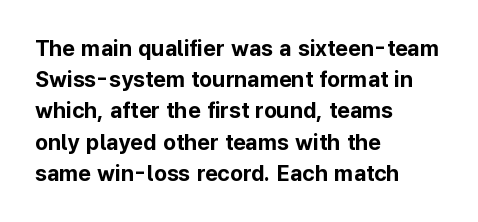
{"italic": "no", "bold": "yes", "underline": "no", "align": "left", "line_spacing": "normal", "line_spacing_ratio": 1.42, "letter_spacing": "normal", "letter_spacing_em": 0.0, "glyph_px": 22}
